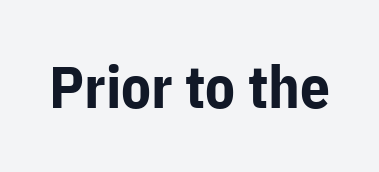
The image shows 59 px bold sans-serif type, upright; set normal letter spacing, not underlined; low stroke contrast and a medium x-height.
